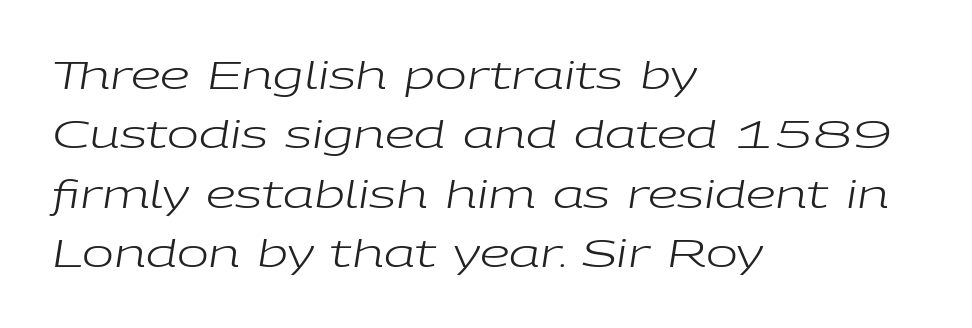
No extra tracking has been applied to these lines. Honestly, there is no underline to notice here at all. Summary of weight: not heavy and not bold. Spacing verdict: proportional, widths tailored to each character. One glance says typical: line gaps are just what's usual.
